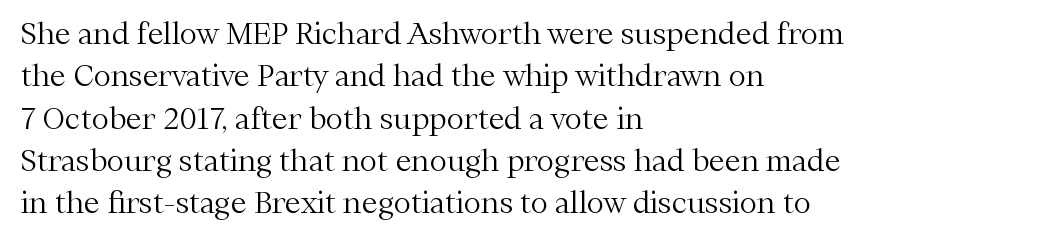
Q: Is the text bold? A: No.
Q: Is the text italic (slanted)? A: No, it is upright.
Q: Is the typeface a serif or a sans-serif typeface? A: Serif.
Q: Is the text underlined? A: No.
Q: How is the paragraph aligned? A: Left-aligned.
Q: Is the spacing between letters normal or unusually wide? A: Normal.
Q: Is the spacing between lines tight, normal or loose? A: Normal.
Q: Width (condensed, normal, or wide)? A: Normal.
Q: Stroke contrast? A: Medium.
Q: x-height? A: Medium.
Q: Monospaced? A: No.
